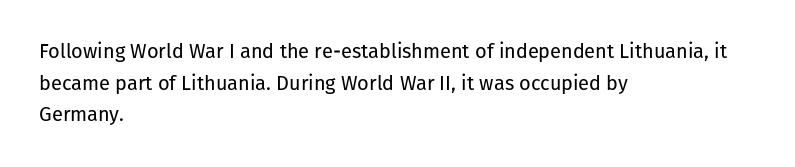
Teacher's note: observe the even left margin — that is flush-left alignment. The passage shown is not underscored anywhere. The rendering uses a moderate line-height, typical for paragraphs. Ascenders rise straight up at ninety degrees. Nobody touched the tracking dial on this one.
